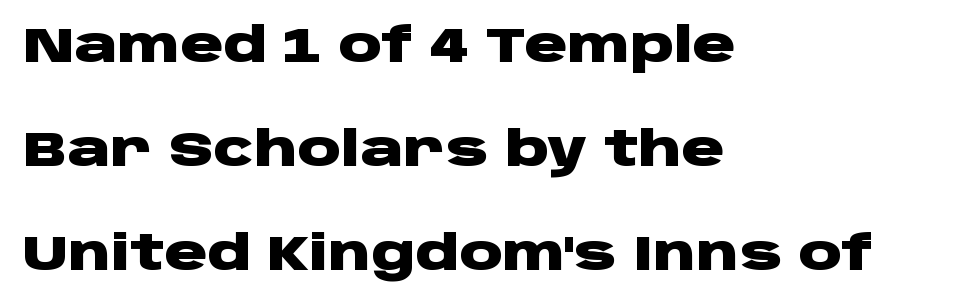
Is the type bold? Yes — the strokes are clearly thick and heavy. Tracking value appears to be zero — textbook default spacing. The ragged edge is on the right, which tells us the setting is flush left. The foot of each line stays bare and open. Notice the wide empty band between every row — that's loose leading. Note the varied advance widths — an 'i' is clearly narrower than an 'm'.
